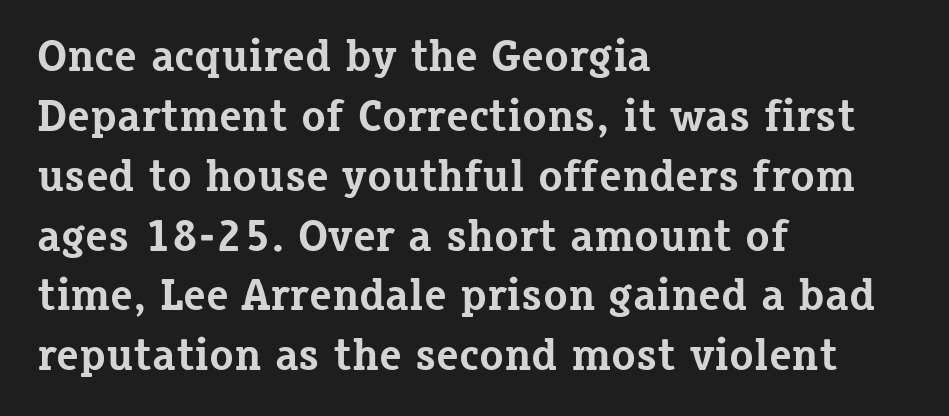
The image shows 45 px bold serif type, upright; set left-aligned, normal line spacing (1.33x), normal letter spacing, not underlined; low stroke contrast and a medium x-height.
